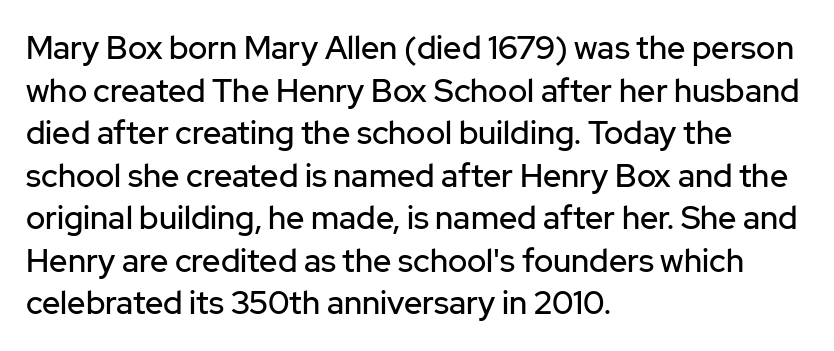
Every character sits straight up, as roman type does. Think of a printed novel: that variable character pitch is what you see here. Decoration check: the copy has no underline. Is there much room between lines? A standard amount, neither cramped nor airy. The characters display no serif detailing; their extremities are plain. Observe the ordinary spacing: letters are neighbours, not strangers.
